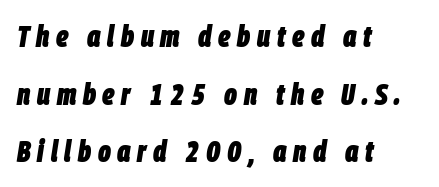
The image shows 30 px heavy, condensed type, italic (leaning right); set left-aligned, loose line spacing (1.92x), unusually wide letter spacing (+0.22 em), not underlined; low stroke contrast and a large x-height.
